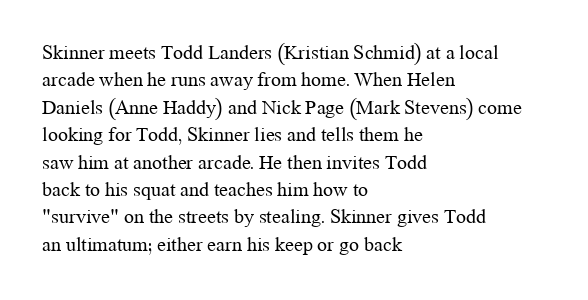
The image shows 20 px text type, upright; set left-aligned, normal line spacing (1.37x), normal letter spacing, not underlined.
